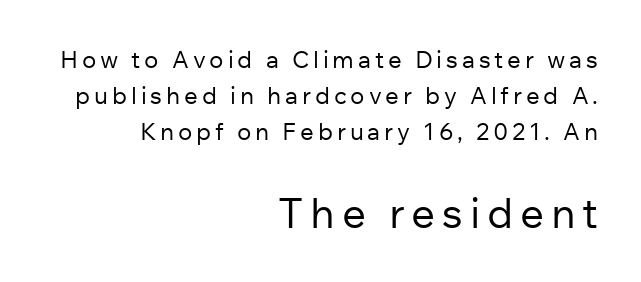
{"serif": "no", "italic": "no", "bold": "no", "weight": "regular", "width": "normal", "stroke_contrast": "low", "x_height": "medium", "monospaced": "no", "underline": "no", "align": "right", "line_spacing": "normal", "line_spacing_ratio": 1.5, "larger_block": "second", "size_ratio": 1.75, "glyph_px": 42}
